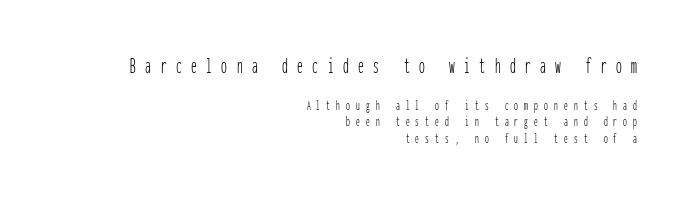
Tightly led — the rows are bunched. Decoration check: the copy has no underline. The letters stand straight up with perfectly vertical stems. No extra ink here — the face is not bold.
